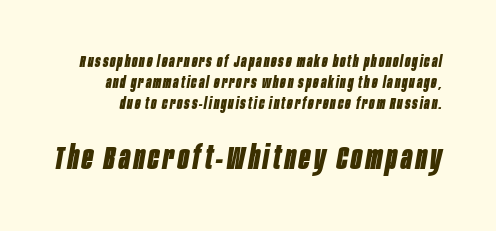
{"italic": "yes", "lean": "right", "slant_degrees": 10, "bold": "yes", "weight": "bold", "width": "condensed", "stroke_contrast": "low", "x_height": "large", "monospaced": "no", "underline": "no", "line_spacing": "normal", "line_spacing_ratio": 1.32, "larger_block": "second", "size_ratio": 2.0, "glyph_px": 32}
